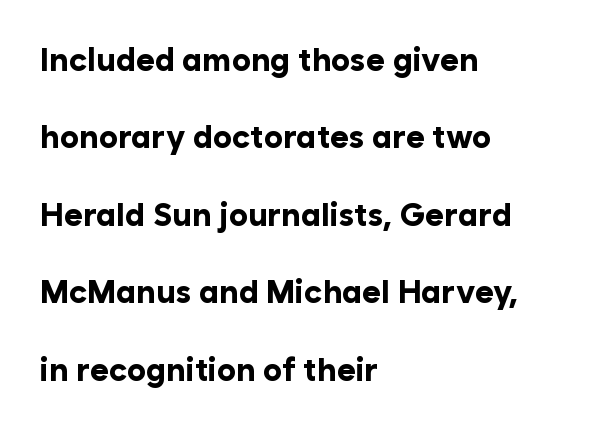
This rendering leaves character spacing at its baseline value. Quick note: not italic, upright. Is the block centered? No — it sits flush against the left margin. A typesetter would call this proportional, since set widths differ per character.
